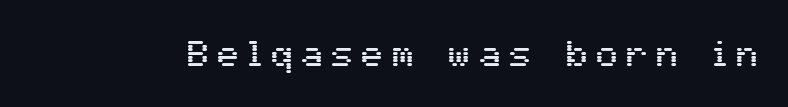
Does extra space separate the letters? Yes, quite a lot of it. Nope, no serifs anywhere on these letters. Here the designer chose a conventional face with non-uniform glyph widths. Ordinary non-slanted type is in use. Clear beneath every line of the passage.
